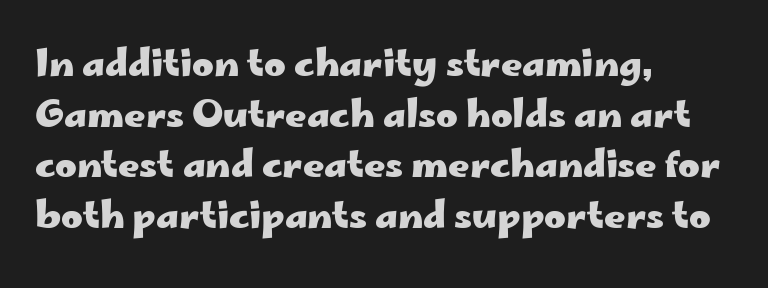
The image shows 37 px heavy, wide sans-serif type, upright; set left-aligned, normal line spacing (1.37x), normal letter spacing, not underlined; low stroke contrast and a small x-height.
